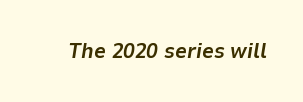
Q: Is the text bold? A: Yes.
Q: Is the text italic (slanted)? A: Yes, it leans right by about 9 degrees.
Q: Is the text underlined? A: No.
Q: Is the spacing between letters normal or unusually wide? A: Normal.
